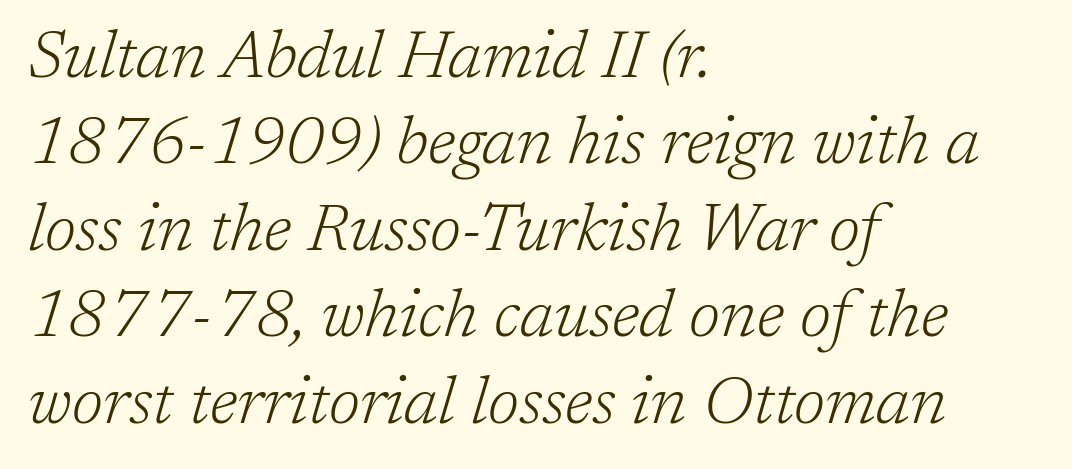
The image shows 66 px light serif type, italic (leaning right); set left-aligned, normal line spacing (1.31x), normal letter spacing, not underlined; low stroke contrast and a medium x-height.
